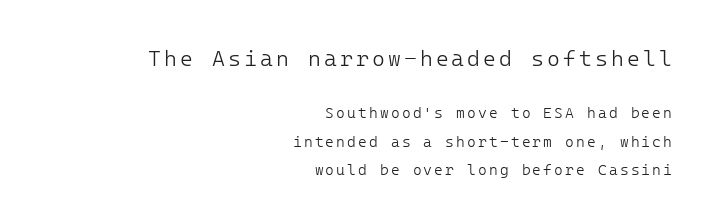
{"italic": "no", "bold": "no", "underline": "no", "align": "right", "line_spacing_ratio": 1.89, "larger_block": "first", "size_ratio": 1.47, "glyph_px": 22}
